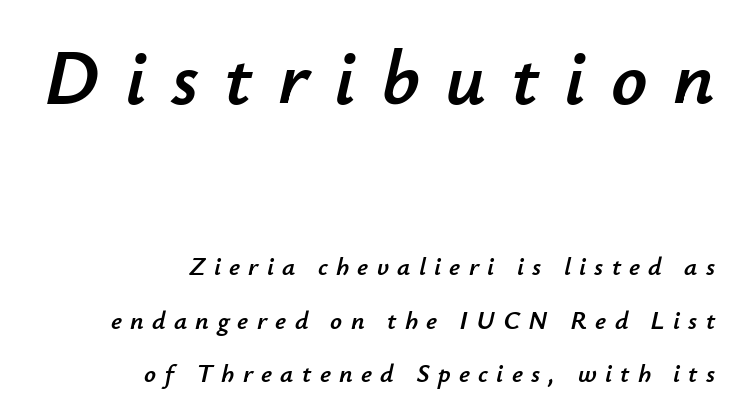
{"italic": "yes", "lean": "right", "slant_degrees": 12, "width": "normal", "stroke_contrast": "low", "x_height": "small", "monospaced": "no", "underline": "no", "align": "right", "line_spacing": "loose", "line_spacing_ratio": 2.07, "letter_spacing": "wide", "letter_spacing_em": 0.32, "larger_block": "first", "size_ratio": 3.04, "glyph_px": 79}
